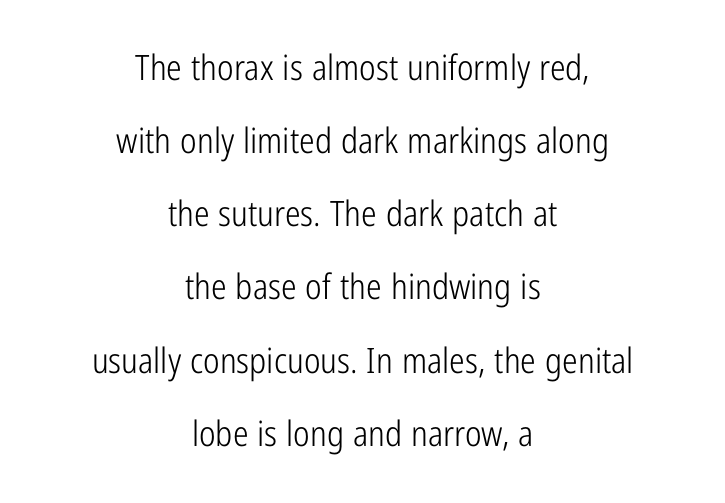
Weight: not bold — regular or lighter. The typeface chosen for these lines omits serifs. You could fit nearly another row in the gap between these rows. How are the letters spaced? Ordinarily, with no added tracking.
